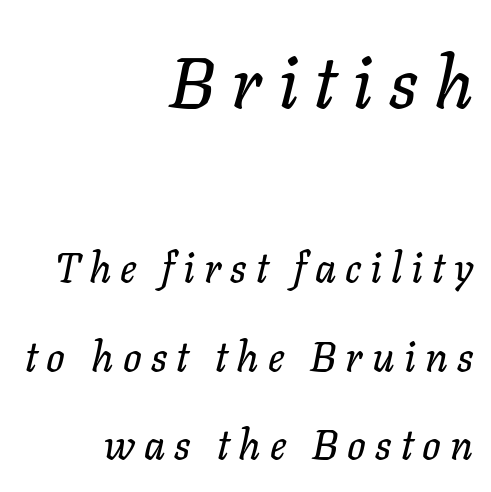
The line-height multiplier appears high, well above default. Someone cranked the tracking dial way up on this one. Nobody drew a line under any word here. This sample has the flowing, uneven cadence of proportional lettering. Reading down the block, your eye finds every line finishing at a fixed right position.
